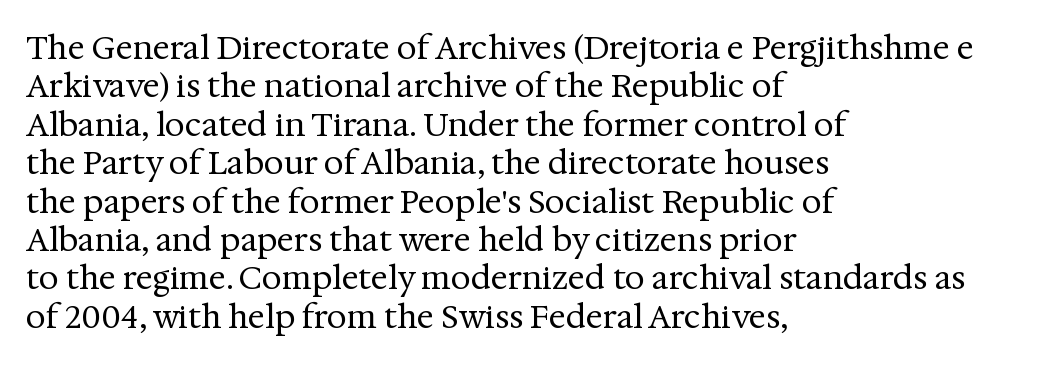
The image shows 32 px regular-weight serif type, upright; set left-aligned, line spacing 1.2x, normal letter spacing, not underlined; medium stroke contrast and a medium x-height.
